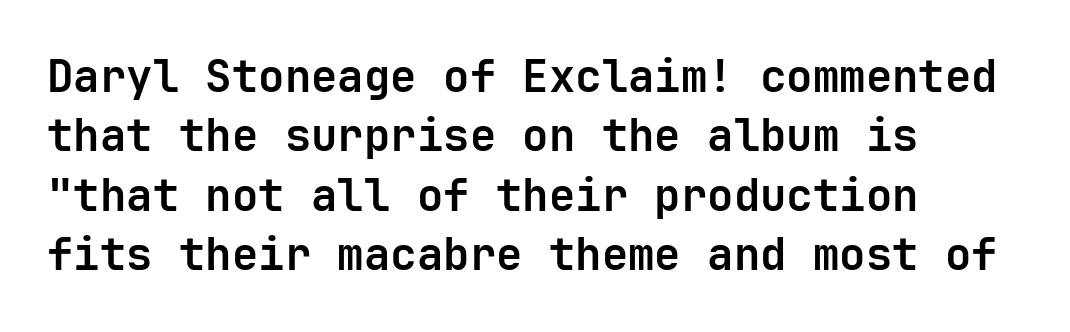
{"serif": "no", "italic": "no", "bold": "yes", "weight": "bold", "width": "normal", "stroke_contrast": "low", "x_height": "medium", "monospaced": "yes", "underline": "no", "align": "left", "line_spacing": "normal", "line_spacing_ratio": 1.35, "letter_spacing": "normal", "letter_spacing_em": 0.0, "glyph_px": 44}
